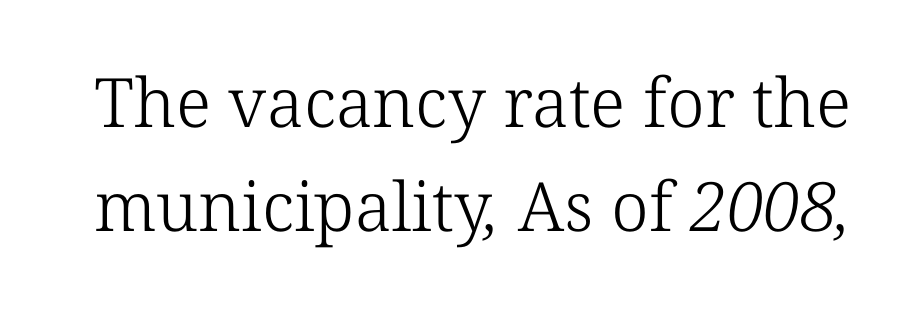
{"serif": "yes", "bold": "no", "weight": "light", "width": "normal", "stroke_contrast": "low", "x_height": "medium", "monospaced": "no", "underline": "no", "line_spacing": "normal", "line_spacing_ratio": 1.53, "letter_spacing": "normal", "letter_spacing_em": 0.0, "glyph_px": 68}
